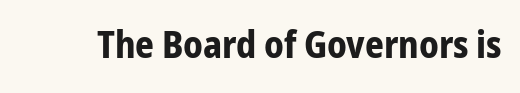
{"serif": "no", "italic": "no", "bold": "yes", "weight": "bold", "width": "condensed", "stroke_contrast": "low", "x_height": "medium", "monospaced": "no", "underline": "no", "letter_spacing": "normal", "letter_spacing_em": 0.0, "glyph_px": 37}
